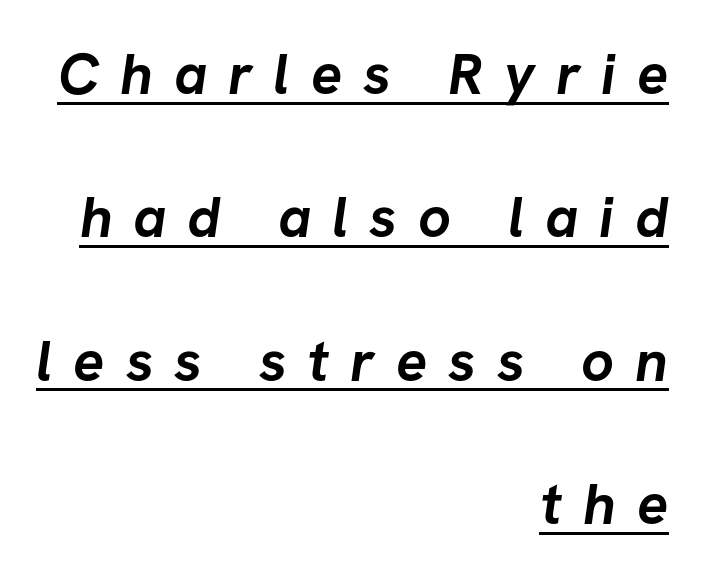
The image shows 58 px semibold sans-serif type; set right-aligned, loose line spacing (2.47x), unusually wide letter spacing (+0.36 em), underlined; low stroke contrast and a medium x-height.
